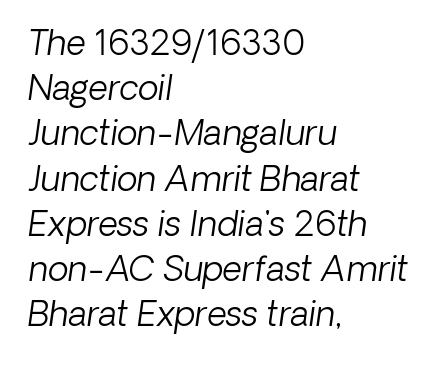
The zone under the glyphs is completely vacant. Character widths vary here, with narrow letters taking less room than wide ones. The paragraph has a hard left edge and a soft right edge. The letters sit at their default tracking, neither squeezed nor spread.
